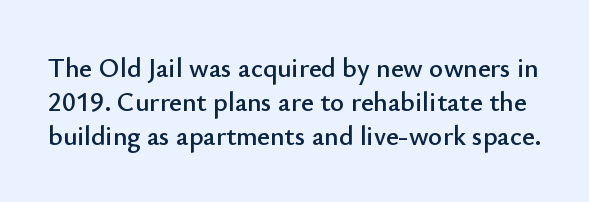
Horizontal bands of white between lines are of average thickness. Each word holds together tightly as a unit, with standard inter-letter gaps. The space beneath each line is pristine and unruled. Does the lettering tilt? It doesn't — this is upright.
